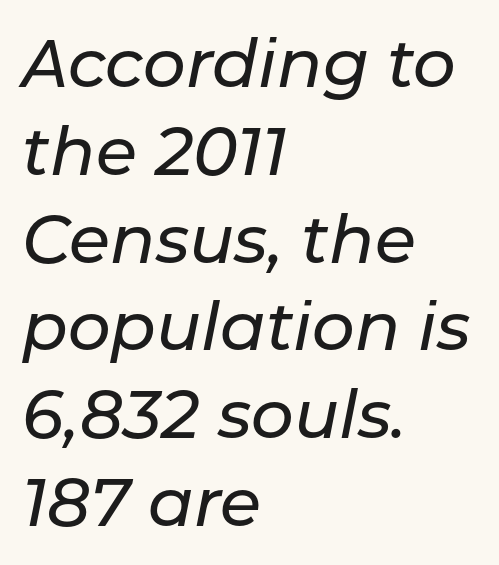
{"italic": "yes", "lean": "right", "slant_degrees": 11, "width": "normal", "stroke_contrast": "low", "x_height": "medium", "monospaced": "no", "underline": "no", "align": "left", "line_spacing": "normal", "line_spacing_ratio": 1.31, "letter_spacing": "normal", "letter_spacing_em": 0.0, "glyph_px": 67}
